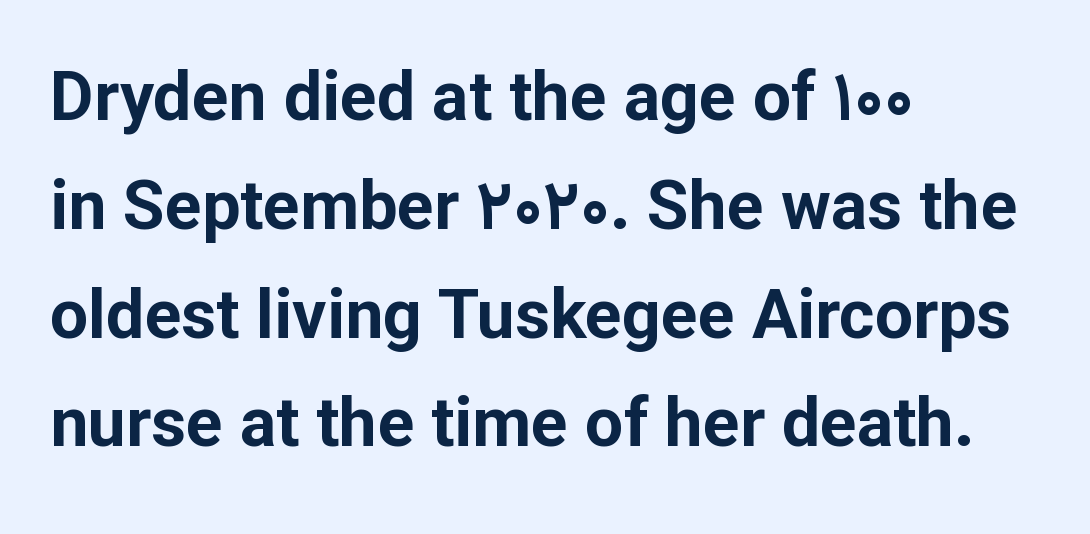
Is there much room between lines? A standard amount, neither cramped nor airy. The type sits square on the baseline with zero lean. Decoration check: the copy has no underline. Compared with an ordinary text face, these strokes are far heavier — a full bold. The gaps between neighbouring characters are ordinary and unremarkable. Each line starts at the same left margin while the right side varies.
